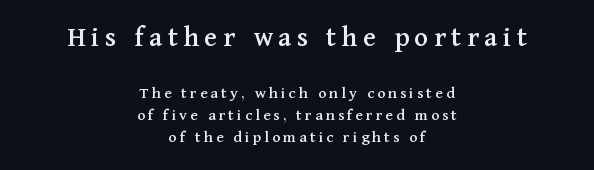
Q: Is the text italic (slanted)? A: No, it is upright.
Q: Is the typeface a serif or a sans-serif typeface? A: Serif.
Q: Is the text underlined? A: No.
Q: How is the paragraph aligned? A: Centered.
Q: Is the spacing between lines tight, normal or loose? A: Normal.
Q: Which block of text is set in a larger size, the first (top) or the second (bottom)? A: The first (top) one.
Q: Width (condensed, normal, or wide)? A: Normal.
Q: Stroke contrast? A: Medium.
Q: x-height? A: Medium.
Q: Monospaced? A: No.
